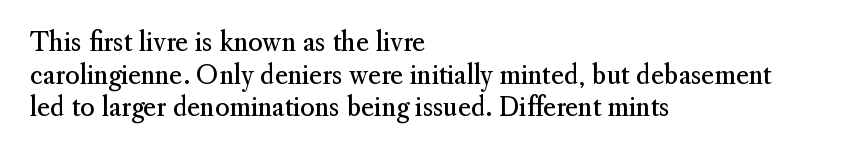
Q: Is the text bold? A: No.
Q: Is the text italic (slanted)? A: No, it is upright.
Q: Is the text underlined? A: No.
Q: How is the paragraph aligned? A: Left-aligned.
Q: Is the spacing between letters normal or unusually wide? A: Normal.
Q: Is the spacing between lines tight, normal or loose? A: Normal.
